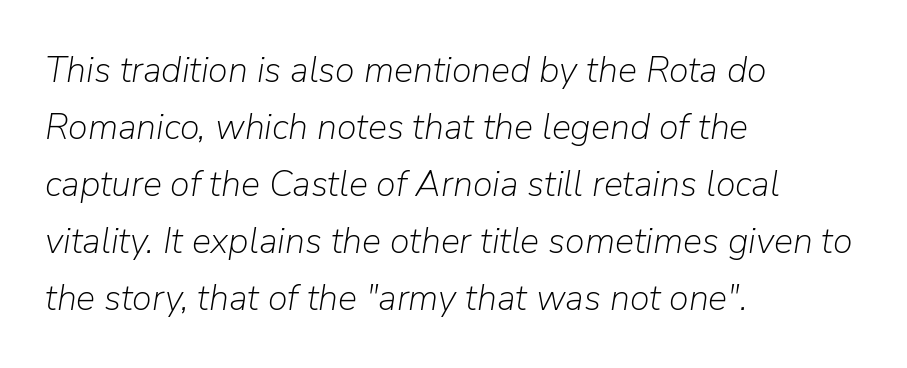
{"italic": "yes", "lean": "right", "slant_degrees": 9, "bold": "no", "weight": "light", "width": "normal", "stroke_contrast": "low", "x_height": "medium", "monospaced": "no", "underline": "no", "align": "left", "line_spacing": "normal", "line_spacing_ratio": 1.58, "letter_spacing": "normal", "letter_spacing_em": 0.0, "glyph_px": 36}
